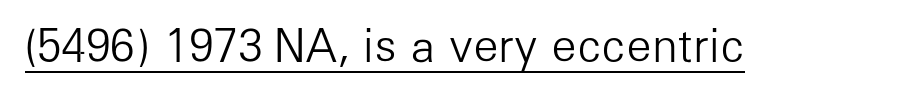
Q: Is the text bold? A: No.
Q: Is the text italic (slanted)? A: No, it is upright.
Q: Is the typeface a serif or a sans-serif typeface? A: Sans-serif.
Q: Is the text underlined? A: Yes.
Q: Is the spacing between letters normal or unusually wide? A: Normal.
Q: Width (condensed, normal, or wide)? A: Normal.
Q: Stroke contrast? A: Low.
Q: x-height? A: Medium.
Q: Monospaced? A: No.
